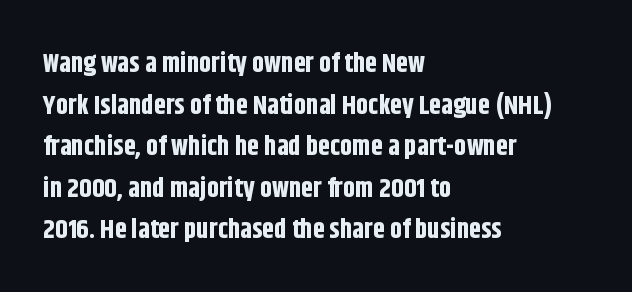
Q: Is the text bold? A: Yes.
Q: Is the text italic (slanted)? A: No, it is upright.
Q: Is the text underlined? A: No.
Q: How is the paragraph aligned? A: Left-aligned.
Q: Is the spacing between letters normal or unusually wide? A: Normal.
Q: Is the spacing between lines tight, normal or loose? A: Normal.
